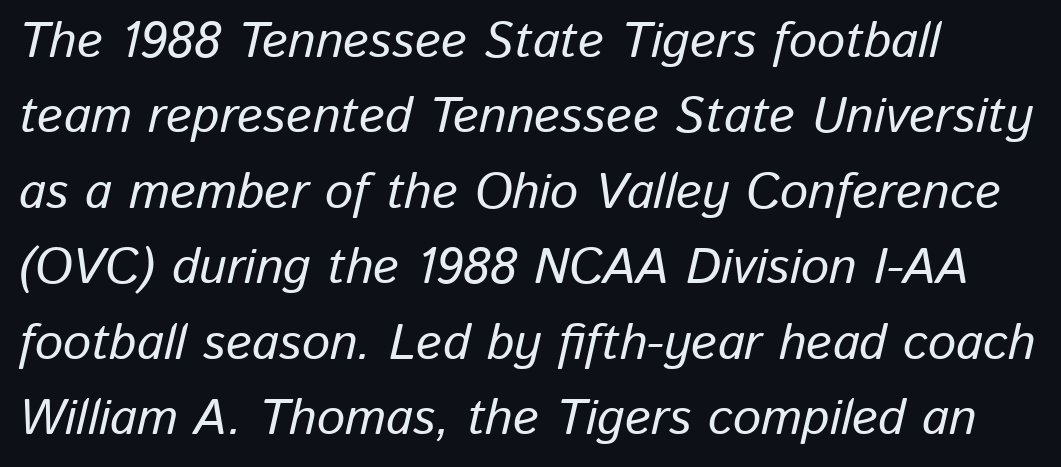
Q: Is the text italic (slanted)? A: Yes, it leans right by about 13 degrees.
Q: Is the text underlined? A: No.
Q: Is the spacing between letters normal or unusually wide? A: Normal.
Q: Is the spacing between lines tight, normal or loose? A: Normal.
Q: Width (condensed, normal, or wide)? A: Normal.
Q: Stroke contrast? A: Low.
Q: x-height? A: Medium.
Q: Monospaced? A: No.
